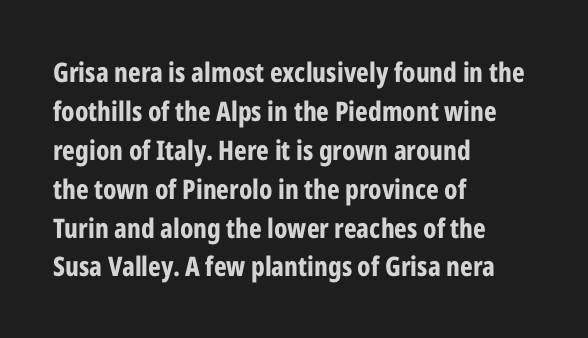
Line starts are locked; line ends wander. On the weight axis this lands at bold, roughly 700. Italic: no, the glyphs are upright roman. Glance below the letters and you will spot only blank space.
